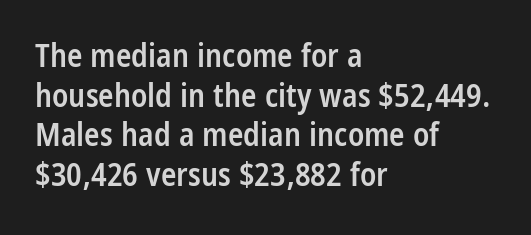
The image shows 32 px semibold, condensed sans-serif type, upright; set left-aligned, line spacing 1.24x, normal letter spacing, not underlined; low stroke contrast and a large x-height.
